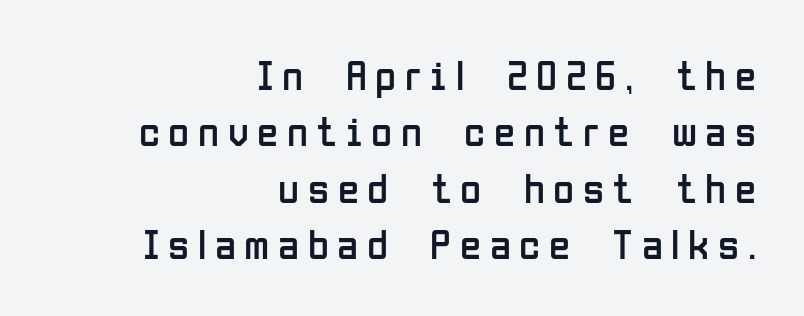
Q: Is the text bold? A: No.
Q: Is the text italic (slanted)? A: No, it is upright.
Q: Is the typeface a serif or a sans-serif typeface? A: Sans-serif.
Q: Is the text underlined? A: No.
Q: How is the paragraph aligned? A: Right-aligned.
Q: Is the spacing between letters normal or unusually wide? A: Unusually wide.
Q: Is the spacing between lines tight, normal or loose? A: Normal.
Q: Width (condensed, normal, or wide)? A: Condensed.
Q: Stroke contrast? A: Low.
Q: x-height? A: Medium.
Q: Monospaced? A: No.
